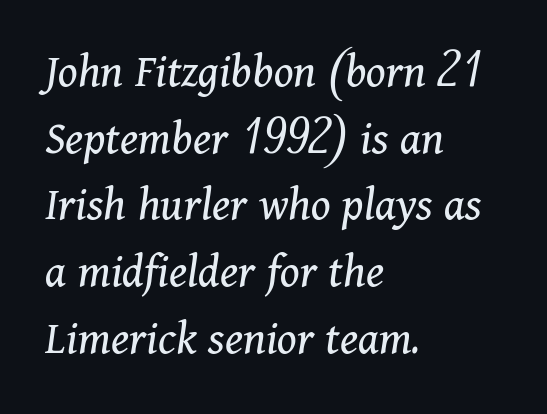
Q: Is the text bold? A: No.
Q: Is the text italic (slanted)? A: Yes, it leans right by about 11 degrees.
Q: Is the typeface a serif or a sans-serif typeface? A: Serif.
Q: Is the text underlined? A: No.
Q: How is the paragraph aligned? A: Left-aligned.
Q: Is the spacing between letters normal or unusually wide? A: Normal.
Q: Is the spacing between lines tight, normal or loose? A: Normal.
Q: Width (condensed, normal, or wide)? A: Normal.
Q: Stroke contrast? A: Medium.
Q: x-height? A: Medium.
Q: Monospaced? A: No.
